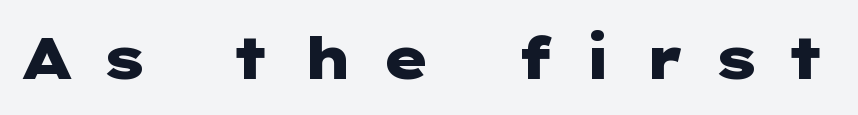
Q: Is the text bold? A: Yes.
Q: Is the text italic (slanted)? A: No, it is upright.
Q: Is the typeface a serif or a sans-serif typeface? A: Sans-serif.
Q: Is the text underlined? A: No.
Q: Is the spacing between letters normal or unusually wide? A: Unusually wide.
Q: Width (condensed, normal, or wide)? A: Wide.
Q: Stroke contrast? A: Low.
Q: x-height? A: Medium.
